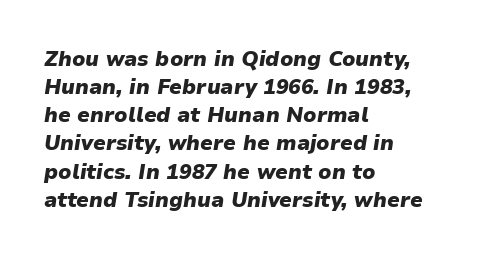
{"italic": "yes", "lean": "right", "slant_degrees": 9, "bold": "yes", "underline": "no", "align": "left", "line_spacing": "normal", "line_spacing_ratio": 1.34, "letter_spacing": "normal", "letter_spacing_em": 0.0, "glyph_px": 21}
